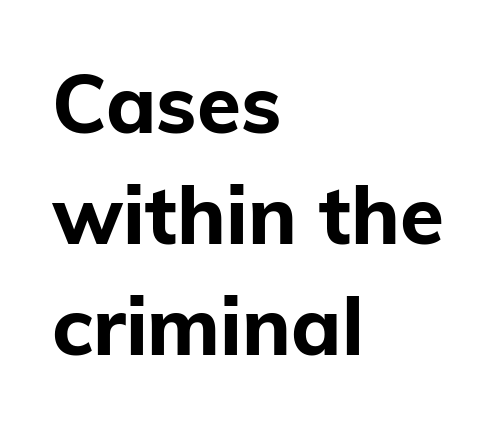
Q: Is the text bold? A: Yes.
Q: Is the text italic (slanted)? A: No, it is upright.
Q: Is the typeface a serif or a sans-serif typeface? A: Sans-serif.
Q: Is the text underlined? A: No.
Q: How is the paragraph aligned? A: Left-aligned.
Q: Is the spacing between letters normal or unusually wide? A: Normal.
Q: Is the spacing between lines tight, normal or loose? A: Normal.
Q: Width (condensed, normal, or wide)? A: Normal.
Q: Stroke contrast? A: Low.
Q: x-height? A: Medium.
Q: Monospaced? A: No.
